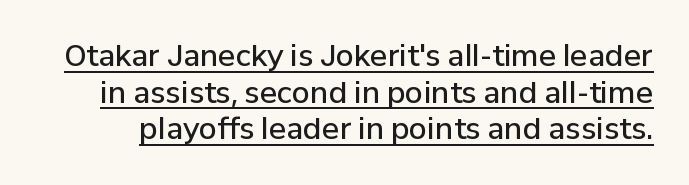
The image shows 29 px semibold sans-serif type, upright; set normal line spacing (1.26x), normal letter spacing, underlined; low stroke contrast and a medium x-height.
